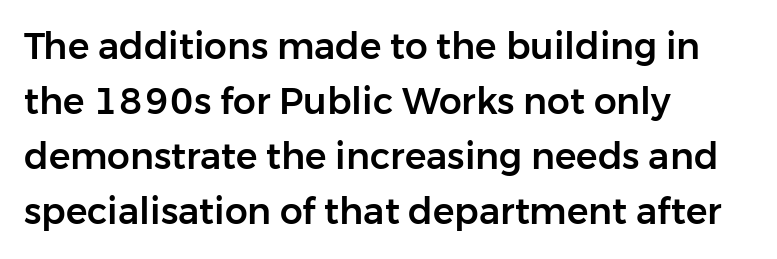
{"serif": "no", "italic": "no", "width": "normal", "stroke_contrast": "low", "x_height": "medium", "monospaced": "no", "underline": "no", "align": "left", "line_spacing": "normal", "line_spacing_ratio": 1.53, "letter_spacing": "normal", "letter_spacing_em": 0.0, "glyph_px": 36}
